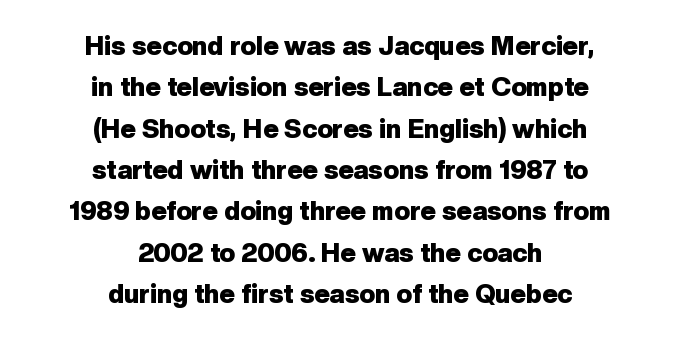
What's the leading like? Ordinary, nothing unusual. Plain, unruled lines of type. Caption: multi-line text, centered on the measure. Look at the tracking — it's just the regular setting, nothing added.
